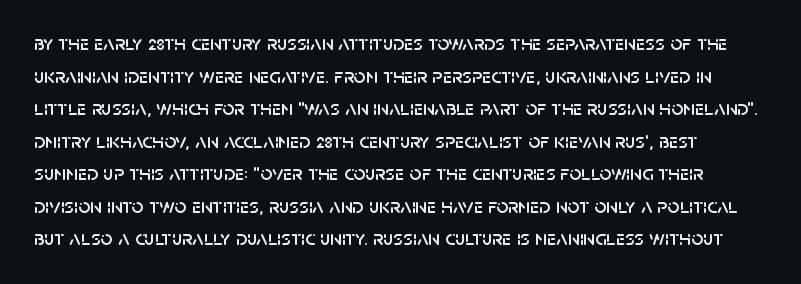
{"italic": "no", "underline": "no", "line_spacing": "normal", "line_spacing_ratio": 1.55, "letter_spacing": "normal", "letter_spacing_em": 0.0, "glyph_px": 21}
